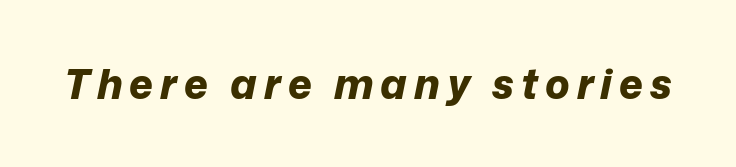
{"italic": "yes", "lean": "right", "slant_degrees": 12, "bold": "yes", "weight": "bold", "width": "normal", "stroke_contrast": "low", "x_height": "medium", "monospaced": "no", "underline": "no", "glyph_px": 41}
